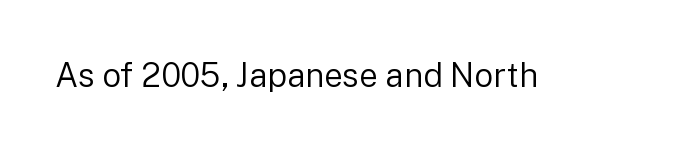
What stands out about the letter spacing? Nothing — it is the standard amount. Quick note: not italic, upright. Just letters on the line, the space beneath them empty. This is not heavy type; no bold has been used. Grotesque or geometric, the face here clearly has no serifs.
